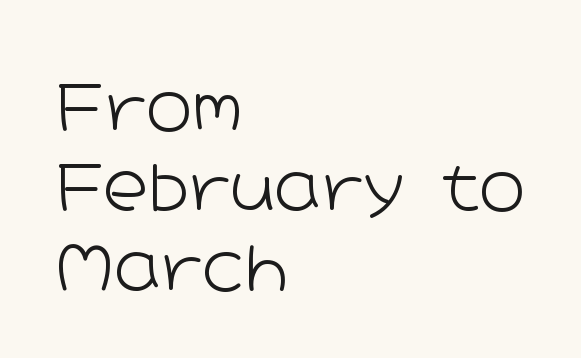
{"serif": "no", "italic": "no", "bold": "no", "weight": "light", "width": "wide", "stroke_contrast": "low", "x_height": "medium", "monospaced": "no", "underline": "no", "align": "left", "line_spacing": "normal", "line_spacing_ratio": 1.29, "letter_spacing": "normal", "letter_spacing_em": 0.0, "glyph_px": 62}
